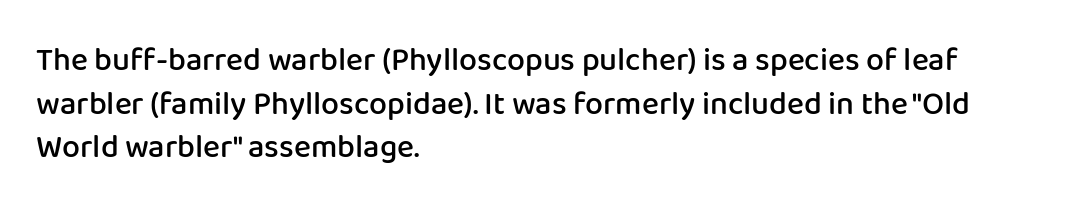
Q: Is the text bold? A: Semi-bold.
Q: Is the text italic (slanted)? A: No, it is upright.
Q: Is the typeface a serif or a sans-serif typeface? A: Sans-serif.
Q: Is the text underlined? A: No.
Q: How is the paragraph aligned? A: Left-aligned.
Q: Is the spacing between letters normal or unusually wide? A: Normal.
Q: Is the spacing between lines tight, normal or loose? A: Normal.
Q: Width (condensed, normal, or wide)? A: Normal.
Q: Stroke contrast? A: Low.
Q: x-height? A: Medium.
Q: Monospaced? A: No.
